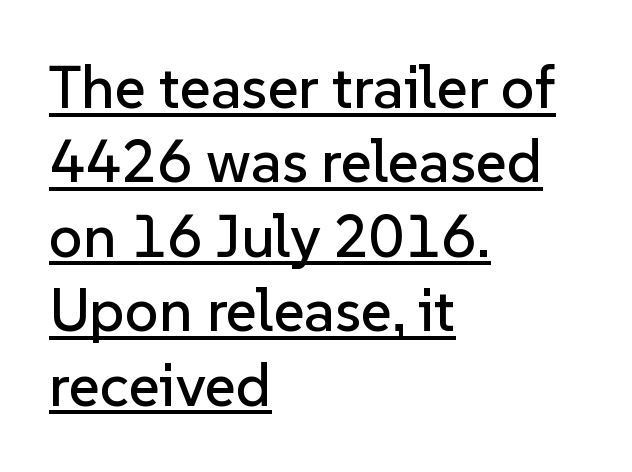
The image shows 60 px sans-serif type, upright; set left-aligned, line spacing 1.24x, normal letter spacing, underlined; low stroke contrast and a medium x-height.
